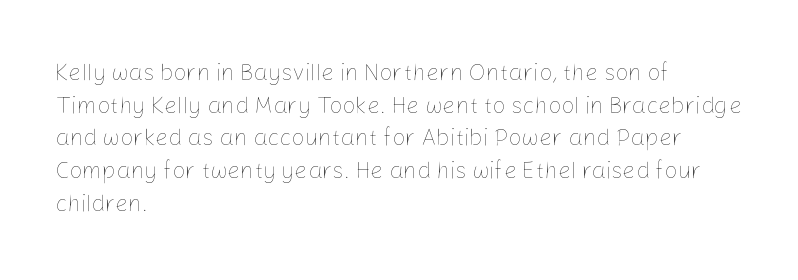
Q: Is the text bold? A: No.
Q: Is the text italic (slanted)? A: No, it is upright.
Q: Is the text underlined? A: No.
Q: How is the paragraph aligned? A: Left-aligned.
Q: Is the spacing between letters normal or unusually wide? A: Normal.
Q: Is the spacing between lines tight, normal or loose? A: Normal.
